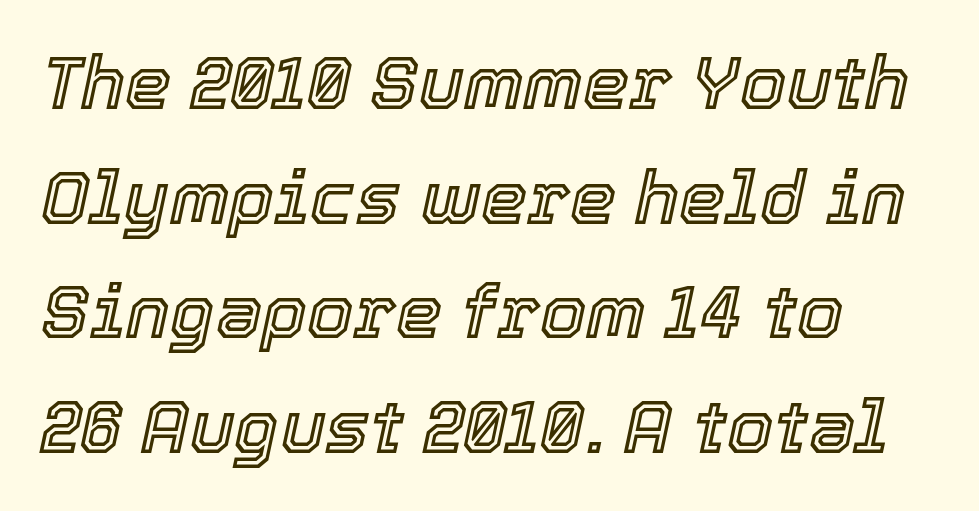
Casual observation: everything's shoved over to the left. Any mark beneath the type? The region is blank. Is this a fixed-width face? No — the glyphs have proportional, varying widths. Honestly, the row spacing looks completely unremarkable. Glyph-to-glyph distance matches everyday printed text.
